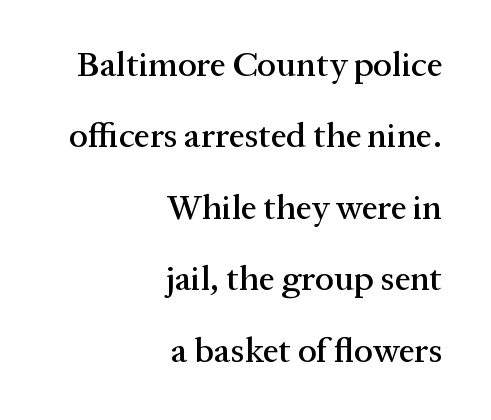
Q: Is the text italic (slanted)? A: No, it is upright.
Q: Is the typeface a serif or a sans-serif typeface? A: Serif.
Q: Is the text underlined? A: No.
Q: How is the paragraph aligned? A: Right-aligned.
Q: Is the spacing between letters normal or unusually wide? A: Normal.
Q: Is the spacing between lines tight, normal or loose? A: Loose.
Q: Width (condensed, normal, or wide)? A: Normal.
Q: Stroke contrast? A: Medium.
Q: x-height? A: Medium.
Q: Monospaced? A: No.
